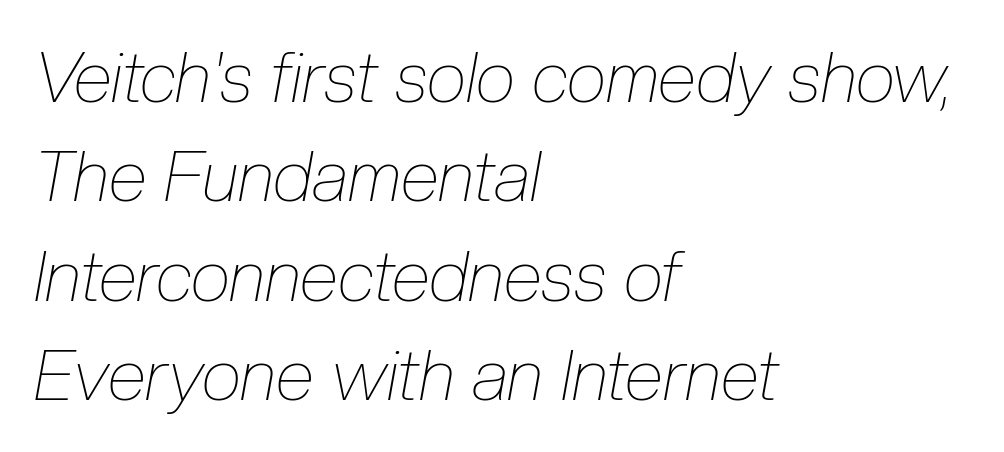
The passage shown is typed in a proportional face where columns would drift. On a weight scale, this lands at 450 or below. Letters rest on an invisible, unmarked baseline. Here the glyphs are tracked normally, forming tight word shapes. If you measured baseline to baseline, you'd find a middling distance. Reading down the block, your eye returns to a fixed left position each line.
